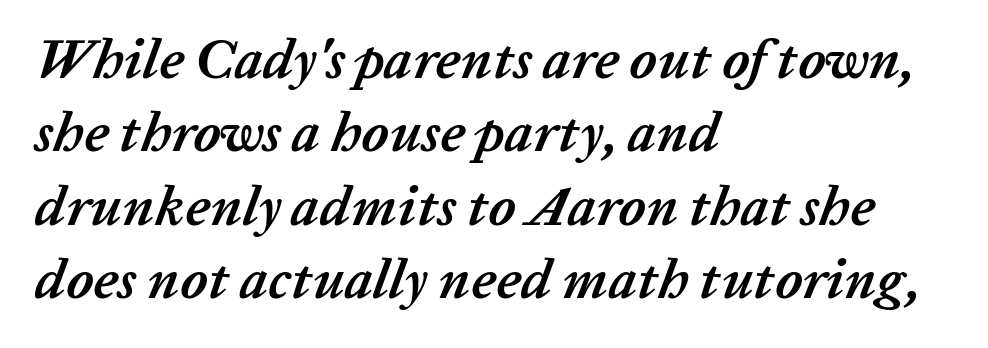
{"italic": "yes", "lean": "right", "slant_degrees": 20, "bold": "yes", "weight": "semibold", "width": "normal", "stroke_contrast": "low", "x_height": "medium", "monospaced": "no", "underline": "no", "align": "left", "line_spacing": "normal", "line_spacing_ratio": 1.31, "letter_spacing": "normal", "letter_spacing_em": 0.0, "glyph_px": 56}
